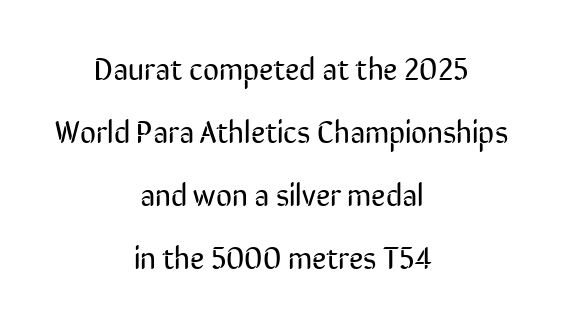
{"serif": "no", "italic": "no", "bold": "no", "weight": "regular", "width": "condensed", "stroke_contrast": "low", "x_height": "medium", "monospaced": "no", "underline": "no", "align": "center", "line_spacing": "loose", "line_spacing_ratio": 2.03, "letter_spacing": "normal", "letter_spacing_em": 0.0, "glyph_px": 31}
